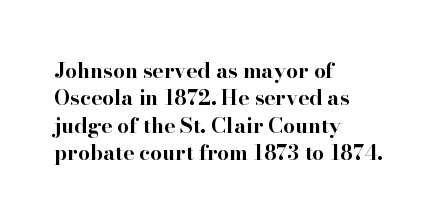
{"italic": "no", "bold": "yes", "underline": "no", "align": "left", "line_spacing": "normal", "line_spacing_ratio": 1.3, "letter_spacing": "normal", "letter_spacing_em": 0.0, "glyph_px": 21}
